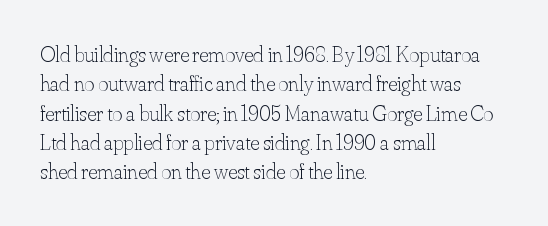
Caption: face not bold, strokes unweighted. Whoever set this chose a conventional vertical rhythm. This sample uses plain, unmodified letter spacing. The lettering stays uniformly vertical, giving the passage a roman look. Rule under the text: the space is simply empty.
